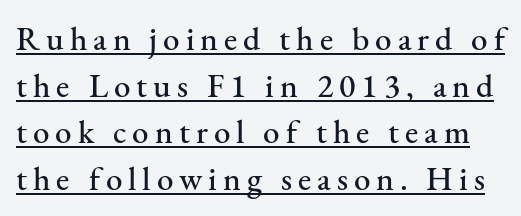
The image shows 33 px serif type, upright; set normal line spacing (1.41x), underlined; medium stroke contrast and a small x-height.
